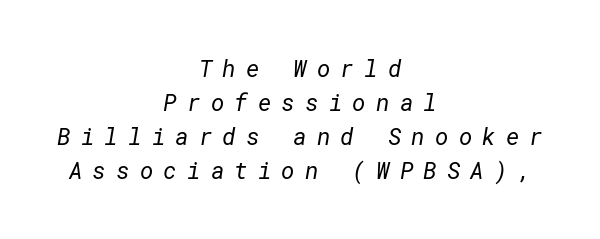
The image shows 23 px text type; set centered, normal line spacing (1.48x), unusually wide letter spacing (+0.44 em), not underlined.
